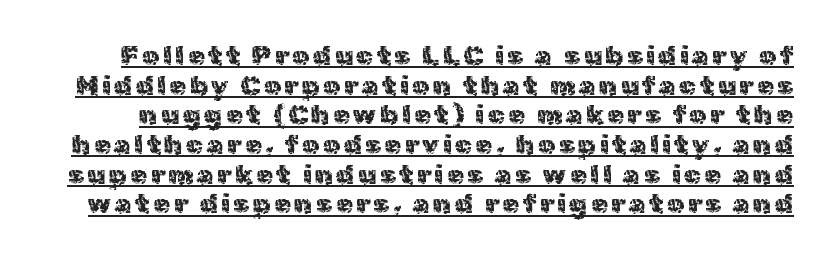
{"italic": "no", "underline": "yes", "line_spacing": "tight", "line_spacing_ratio": 1.1, "glyph_px": 27}
